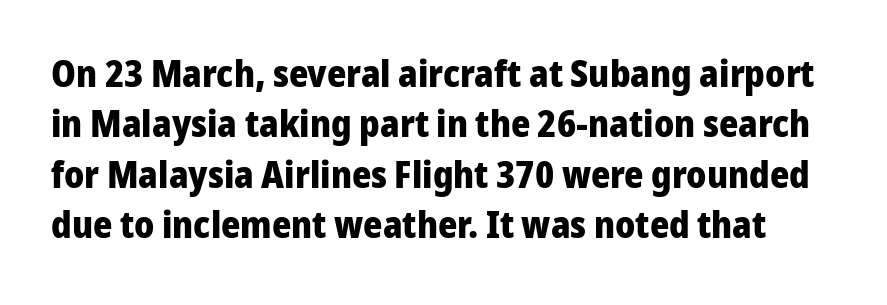
The line texture is even and compact thanks to regular tracking. No italicization has been applied; the sample stays upright. No word sits above an underline. The designer left line spacing at the default. Unlike a traditional serif, this face leaves its strokes unadorned.
